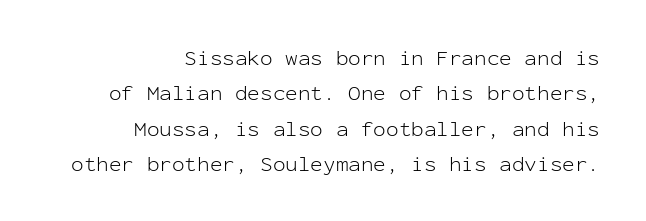
{"italic": "no", "bold": "no", "underline": "no", "align": "right", "line_spacing": "normal", "line_spacing_ratio": 1.68, "letter_spacing": "normal", "letter_spacing_em": 0.0, "glyph_px": 21}
